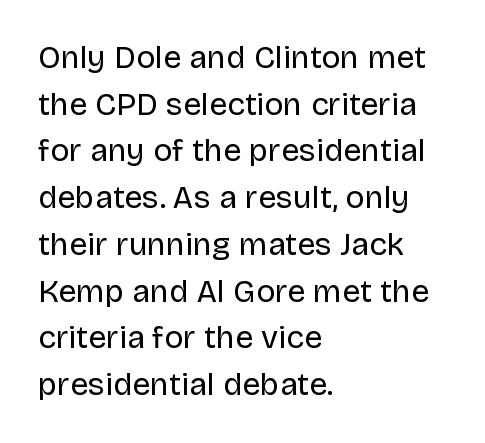
Horizontal alignment here is leftward, the default for most running prose. In terms of letterform style, serifs are entirely absent. Quick note: not italic, upright. Ink coverage per letter is moderate at most.
